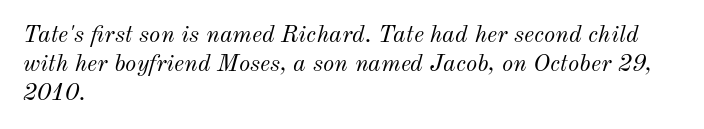
Q: Is the text bold? A: No.
Q: Is the text italic (slanted)? A: Yes, it leans right by about 12 degrees.
Q: Is the text underlined? A: No.
Q: How is the paragraph aligned? A: Left-aligned.
Q: Is the spacing between letters normal or unusually wide? A: Normal.
